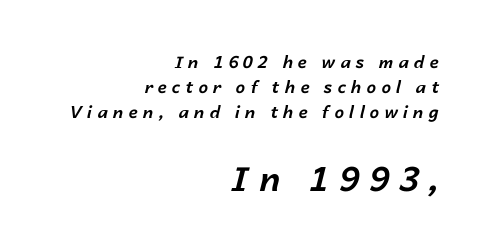
The image shows 34 px bold type, italic (leaning right); set right-aligned, normal line spacing (1.46x), unusually wide letter spacing (+0.3 em), not underlined; the second (bottom) block is 2.0x larger; low stroke contrast and a medium x-height.
